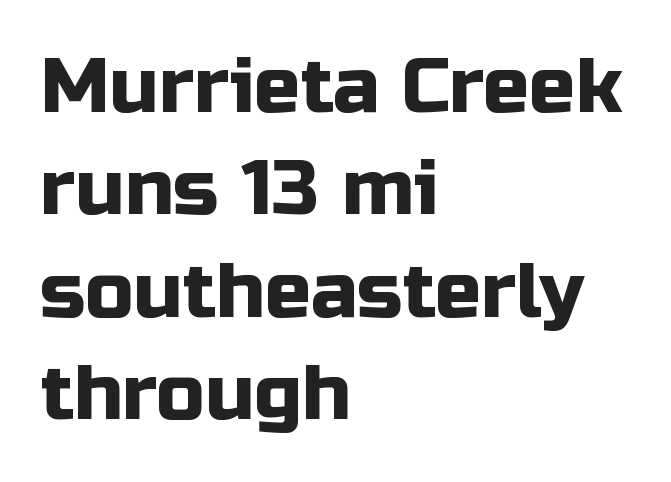
{"serif": "no", "italic": "no", "width": "normal", "stroke_contrast": "low", "x_height": "medium", "monospaced": "no", "underline": "no", "align": "left", "line_spacing": "normal", "line_spacing_ratio": 1.33, "letter_spacing": "normal", "letter_spacing_em": 0.0, "glyph_px": 77}
